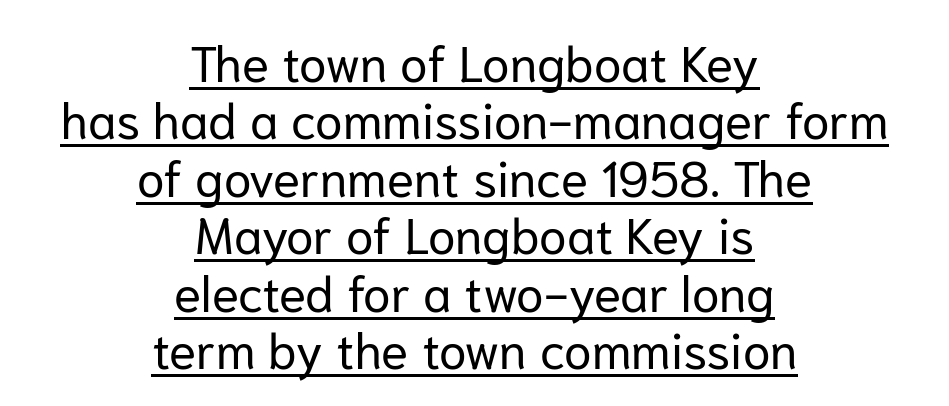
Q: Is the text bold? A: No.
Q: Is the text italic (slanted)? A: No, it is upright.
Q: Is the typeface a serif or a sans-serif typeface? A: Sans-serif.
Q: Is the text underlined? A: Yes.
Q: How is the paragraph aligned? A: Centered.
Q: Is the spacing between letters normal or unusually wide? A: Normal.
Q: Is the spacing between lines tight, normal or loose? A: Tight.
Q: Width (condensed, normal, or wide)? A: Normal.
Q: Stroke contrast? A: Low.
Q: x-height? A: Medium.
Q: Monospaced? A: No.
